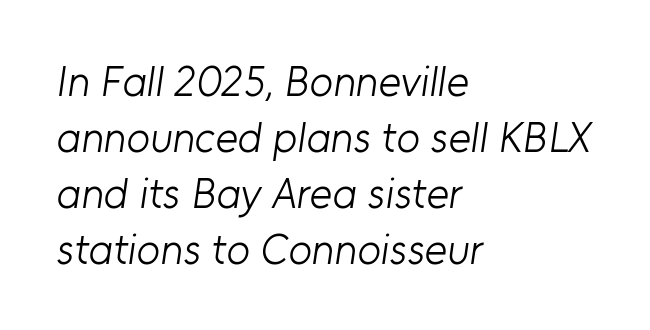
Q: Is the text bold? A: No.
Q: Is the typeface a serif or a sans-serif typeface? A: Sans-serif.
Q: Is the text underlined? A: No.
Q: How is the paragraph aligned? A: Left-aligned.
Q: Is the spacing between letters normal or unusually wide? A: Normal.
Q: Is the spacing between lines tight, normal or loose? A: Normal.
Q: Width (condensed, normal, or wide)? A: Normal.
Q: Stroke contrast? A: Low.
Q: x-height? A: Medium.
Q: Monospaced? A: No.
